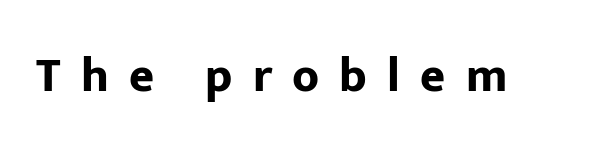
The image shows 48 px bold sans-serif type, upright; set unusually wide letter spacing (+0.42 em), not underlined; low stroke contrast and a medium x-height.
